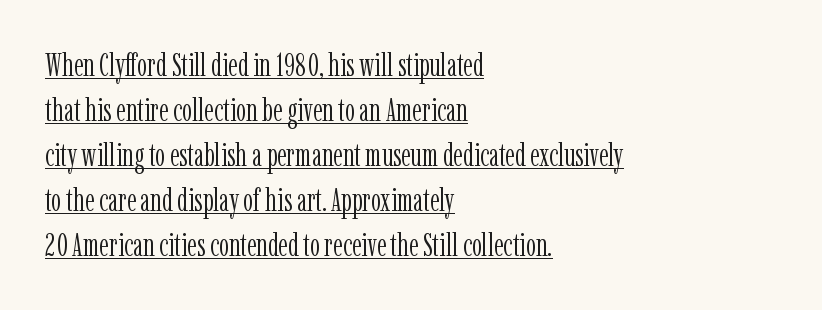
{"serif": "yes", "italic": "no", "bold": "no", "weight": "light", "width": "condensed", "stroke_contrast": "low", "x_height": "medium", "monospaced": "no", "underline": "yes", "align": "left", "line_spacing": "normal", "line_spacing_ratio": 1.41, "letter_spacing": "normal", "letter_spacing_em": 0.0, "glyph_px": 32}
